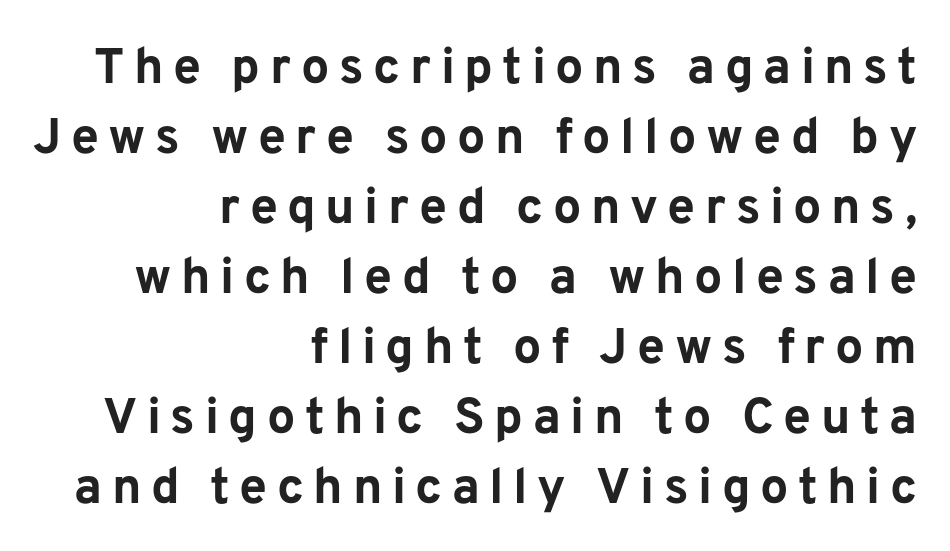
The image shows 50 px bold sans-serif type, upright; set right-aligned, normal line spacing (1.4x), not underlined; low stroke contrast and a medium x-height.
